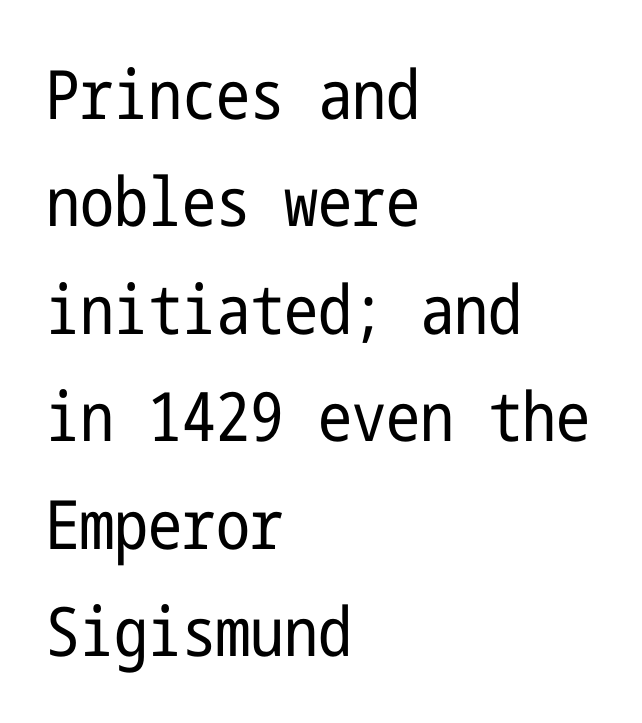
{"serif": "no", "italic": "no", "bold": "no", "weight": "regular", "width": "condensed", "stroke_contrast": "low", "x_height": "medium", "underline": "no", "align": "left", "line_spacing": "normal", "line_spacing_ratio": 1.58, "letter_spacing": "normal", "letter_spacing_em": 0.0, "glyph_px": 68}
